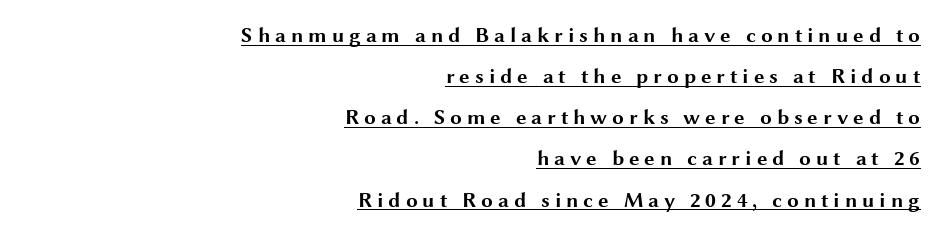
Horizontal alignment here is rightward, an uncommon choice for prose. It's the straight-up-and-down kind of type. The strokes are fattened all the way to bold. Notice how a bar underscores the lettering throughout. The gaps between neighbouring characters are conspicuously large.
